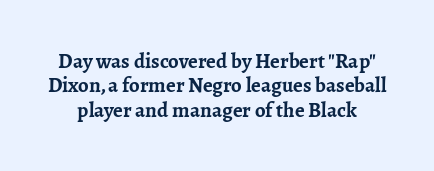
Q: Is the text bold? A: Yes.
Q: Is the text italic (slanted)? A: No, it is upright.
Q: Is the text underlined? A: No.
Q: Is the spacing between letters normal or unusually wide? A: Normal.
